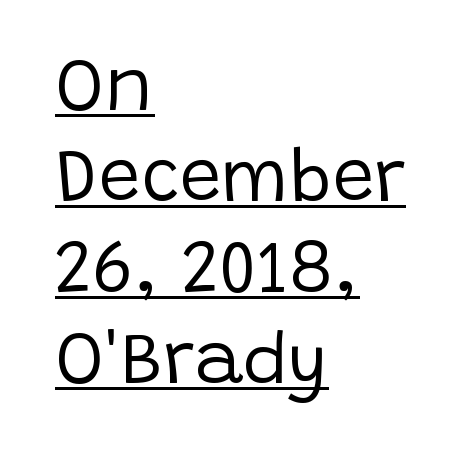
{"serif": "no", "italic": "no", "bold": "no", "weight": "regular", "width": "normal", "stroke_contrast": "low", "x_height": "large", "monospaced": "no", "underline": "yes", "align": "left", "line_spacing_ratio": 1.23, "letter_spacing": "normal", "letter_spacing_em": 0.0, "glyph_px": 74}
